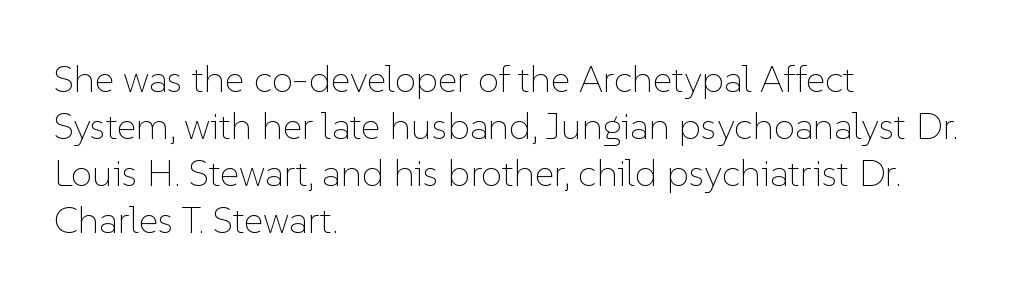
The letters look calm and open, with moderate or lighter stems. Varying glyph widths throughout — classic text-font behaviour. Here the glyphs are tracked normally, forming tight word shapes. The font's upright variant was chosen for this text.
